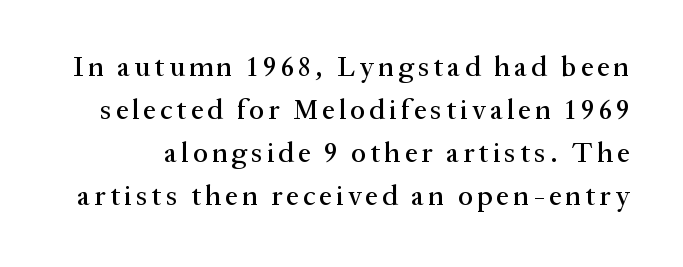
{"serif": "yes", "italic": "no", "width": "normal", "stroke_contrast": "medium", "x_height": "medium", "monospaced": "no", "underline": "no", "line_spacing": "normal", "line_spacing_ratio": 1.54, "glyph_px": 28}
